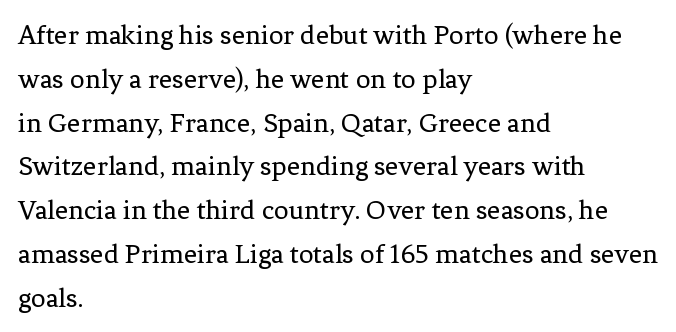
Q: Is the text bold? A: No.
Q: Is the text italic (slanted)? A: No, it is upright.
Q: Is the typeface a serif or a sans-serif typeface? A: Serif.
Q: Is the text underlined? A: No.
Q: How is the paragraph aligned? A: Left-aligned.
Q: Is the spacing between letters normal or unusually wide? A: Normal.
Q: Is the spacing between lines tight, normal or loose? A: Normal.
Q: Width (condensed, normal, or wide)? A: Normal.
Q: Stroke contrast? A: Low.
Q: x-height? A: Medium.
Q: Monospaced? A: No.
